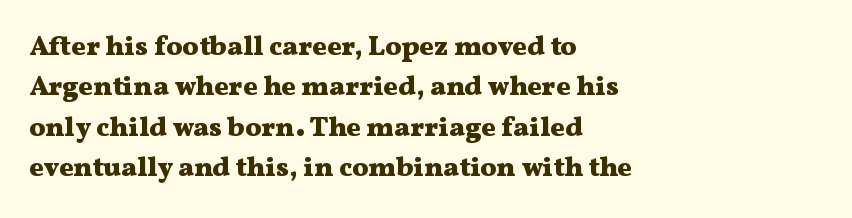
Q: Is the text bold? A: Yes.
Q: Is the text italic (slanted)? A: No, it is upright.
Q: Is the text underlined? A: No.
Q: How is the paragraph aligned? A: Left-aligned.
Q: Is the spacing between letters normal or unusually wide? A: Normal.
Q: Is the spacing between lines tight, normal or loose? A: Normal.
